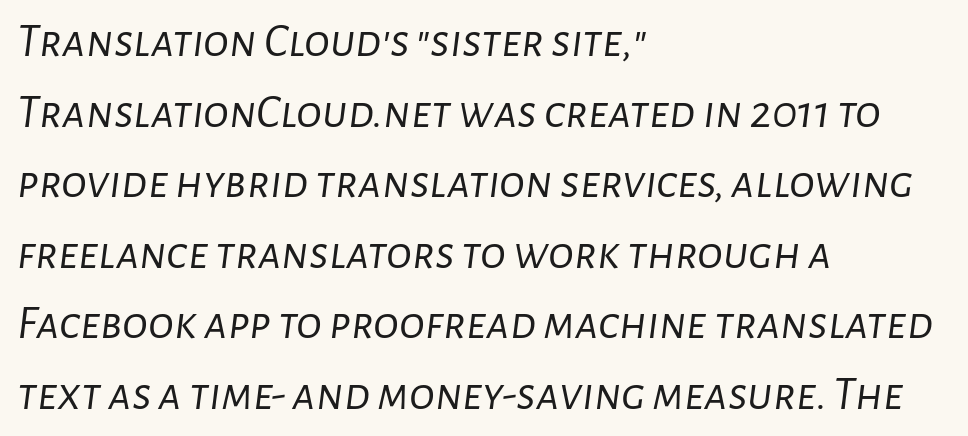
{"italic": "yes", "lean": "right", "slant_degrees": 7, "bold": "no", "weight": "light", "width": "normal", "stroke_contrast": "low", "x_height": "medium", "monospaced": "no", "underline": "no", "align": "left", "line_spacing": "normal", "line_spacing_ratio": 1.47, "letter_spacing": "normal", "letter_spacing_em": 0.0, "glyph_px": 48}
